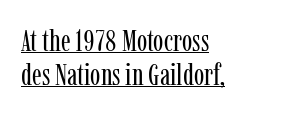
The image shows 31 px regular-weight, condensed serif type, upright; set left-aligned, tight line spacing (1.1x), normal letter spacing, underlined; low stroke contrast and a medium x-height.
